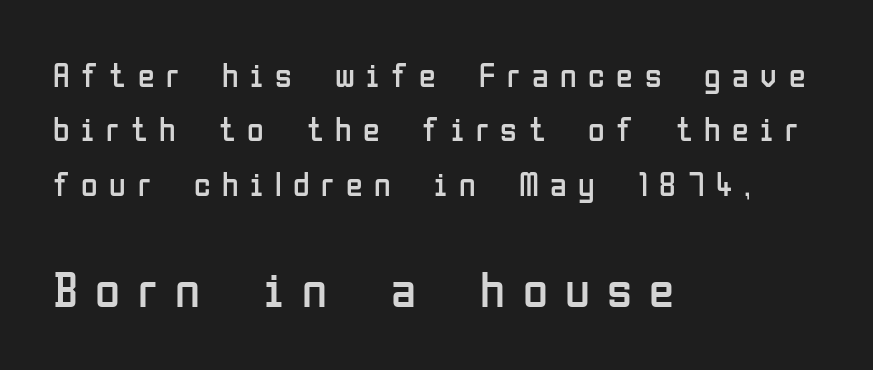
{"serif": "no", "italic": "no", "bold": "no", "weight": "regular", "width": "condensed", "stroke_contrast": "low", "x_height": "medium", "monospaced": "no", "underline": "no", "align": "left", "line_spacing": "normal", "line_spacing_ratio": 1.6, "letter_spacing": "wide", "letter_spacing_em": 0.34, "larger_block": "second", "size_ratio": 1.5, "glyph_px": 51}
